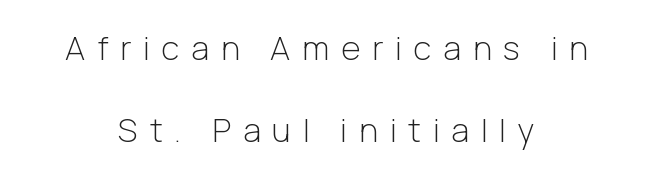
{"serif": "no", "italic": "no", "bold": "no", "weight": "light", "width": "normal", "stroke_contrast": "low", "x_height": "medium", "monospaced": "no", "underline": "no", "align": "center", "line_spacing": "loose", "line_spacing_ratio": 2.5, "letter_spacing": "wide", "letter_spacing_em": 0.36, "glyph_px": 33}
